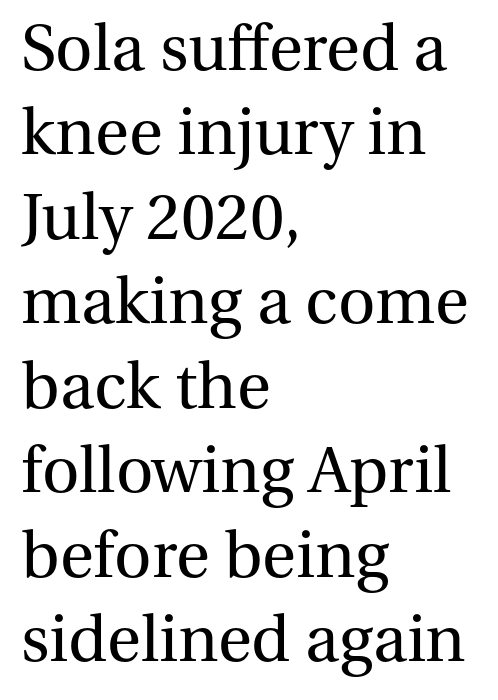
{"serif": "yes", "italic": "no", "bold": "no", "weight": "regular", "width": "normal", "stroke_contrast": "medium", "x_height": "medium", "monospaced": "no", "underline": "no", "align": "left", "line_spacing": "normal", "line_spacing_ratio": 1.3, "letter_spacing": "normal", "letter_spacing_em": 0.0, "glyph_px": 65}
